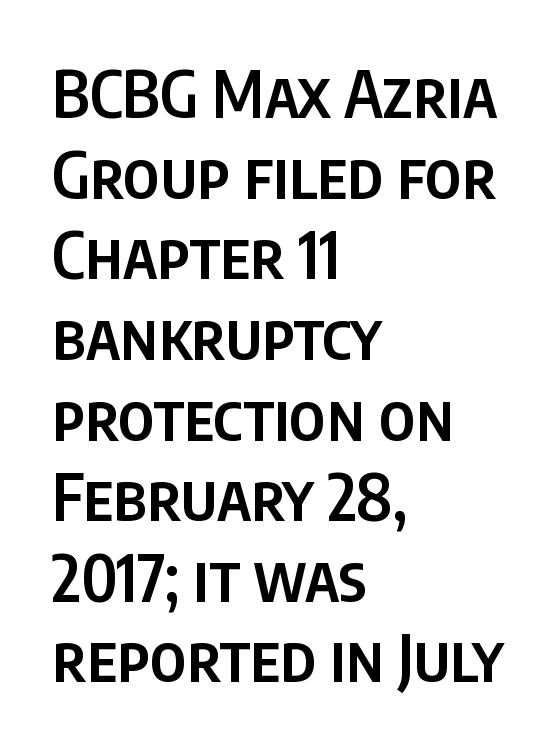
Which margin do the lines hug? The left one — the right edge is uneven. The string is rendered with underlining switched off. Posture: upright roman. The designer went with a sans here, leaving each stem footless. You could not count columns in this text — the font is proportionally spaced. The line texture is even and compact thanks to regular tracking.
